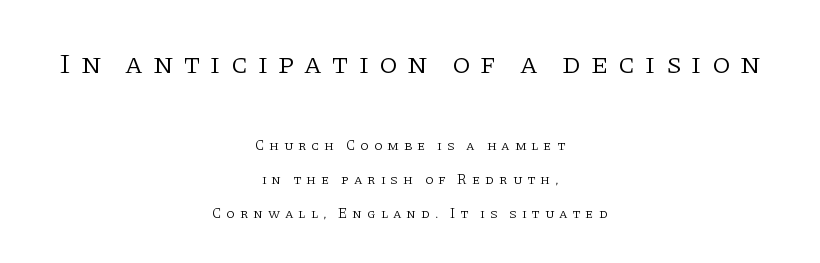
Q: Is the text bold? A: No.
Q: Is the text italic (slanted)? A: No, it is upright.
Q: Is the typeface a serif or a sans-serif typeface? A: Serif.
Q: Is the text underlined? A: No.
Q: How is the paragraph aligned? A: Centered.
Q: Is the spacing between letters normal or unusually wide? A: Unusually wide.
Q: Is the spacing between lines tight, normal or loose? A: Loose.
Q: Which block of text is set in a larger size, the first (top) or the second (bottom)? A: The first (top) one.
Q: Width (condensed, normal, or wide)? A: Normal.
Q: Stroke contrast? A: Low.
Q: x-height? A: Large.
Q: Monospaced? A: No.
